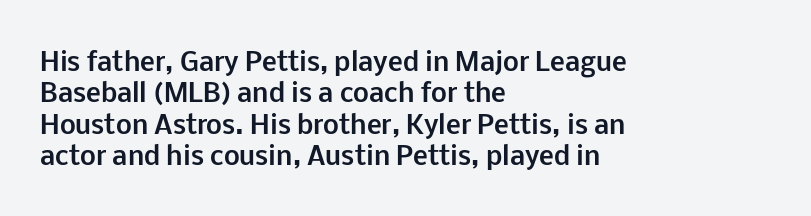
The image shows 25 px bold type, upright; set left-aligned, normal line spacing (1.26x), normal letter spacing, not underlined.
